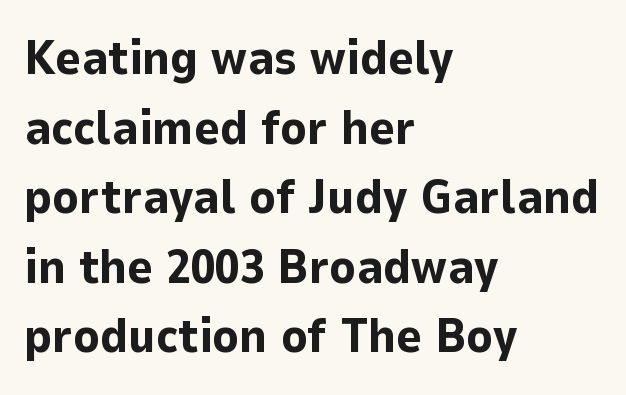
The image shows 49 px bold sans-serif type, upright; set left-aligned, normal line spacing (1.42x), normal letter spacing, not underlined; low stroke contrast and a medium x-height.
